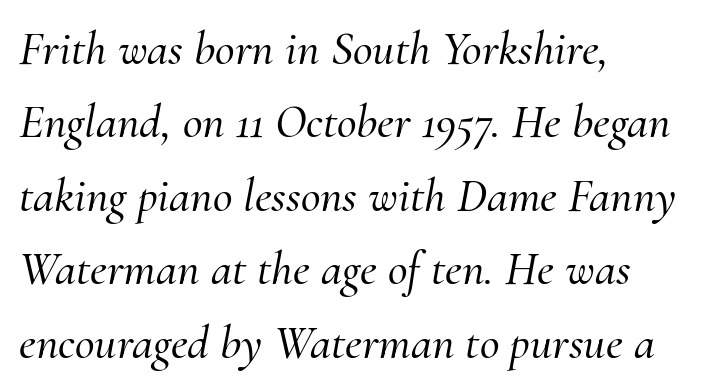
Typeset ragged right — the left edge is the straight one. The rendering applies a slant to the glyphs. Proportional: the letters do not fall into vertical columns. What's the leading like? Ordinary, nothing unusual. Underlining? Definitely not there.
